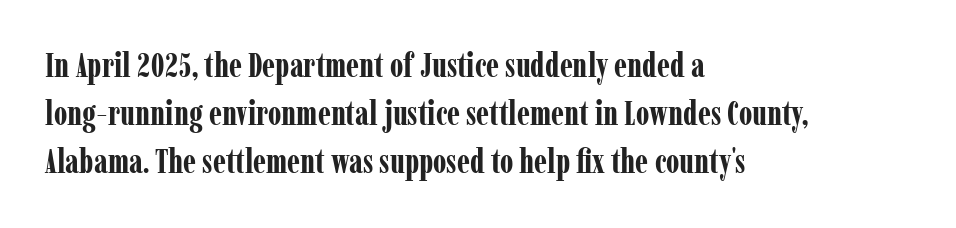
Q: Is the text bold? A: Yes.
Q: Is the text italic (slanted)? A: No, it is upright.
Q: Is the typeface a serif or a sans-serif typeface? A: Serif.
Q: Is the text underlined? A: No.
Q: How is the paragraph aligned? A: Left-aligned.
Q: Is the spacing between letters normal or unusually wide? A: Normal.
Q: Is the spacing between lines tight, normal or loose? A: Normal.
Q: Width (condensed, normal, or wide)? A: Condensed.
Q: Stroke contrast? A: Low.
Q: x-height? A: Medium.
Q: Monospaced? A: No.
